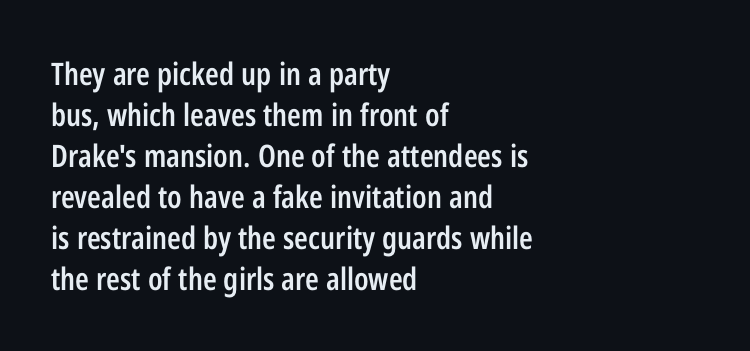
What stands out about the letter spacing? Nothing — it is the standard amount. The glyphs in this specimen are sans serif. A roman cut, with each character standing at attention. The setting favours the left margin, as ordinary paragraphs usually do. Each row of text sits above clean, open space. The passage shown is semibold, sitting just below true bold.
